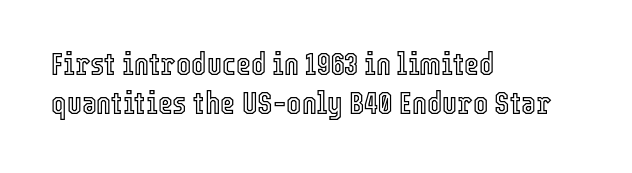
The image shows 32 px condensed type, upright; set left-aligned, line spacing 1.22x, normal letter spacing, not underlined; a medium x-height.
